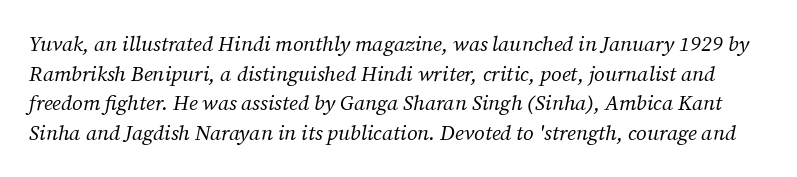
Rendered with sloped, italic letterforms. The foot of each line stays bare and open. Reading down the column, the eye jumps a familiar distance to each next line. A typesetter would call this zero additional tracking.
